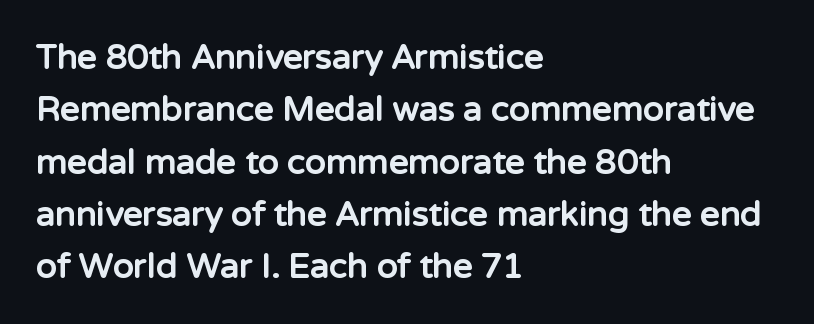
Observe the ordinary spacing: letters are neighbours, not strangers. Here the designer chose a conventional face with non-uniform glyph widths. Honestly, the row spacing looks completely unremarkable. Chunky letters — that's bold for sure. Upright lettering throughout.
